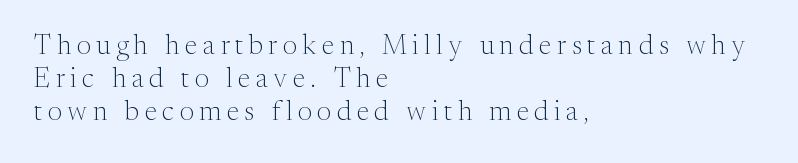
Q: Is the text bold? A: No.
Q: Is the text italic (slanted)? A: No, it is upright.
Q: Is the text underlined? A: No.
Q: How is the paragraph aligned? A: Left-aligned.
Q: Is the spacing between letters normal or unusually wide? A: Unusually wide.
